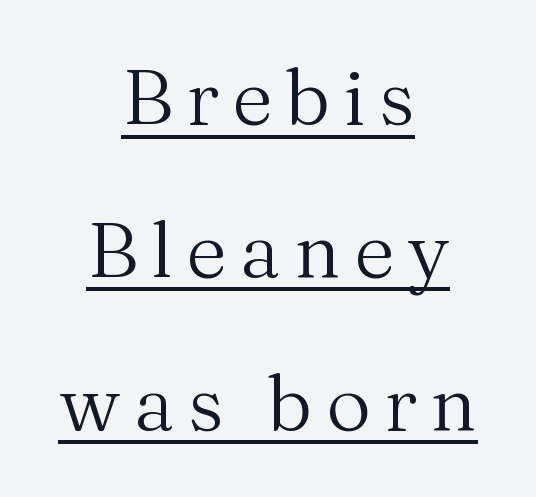
{"serif": "yes", "italic": "no", "bold": "no", "weight": "regular", "width": "normal", "stroke_contrast": "medium", "x_height": "medium", "monospaced": "no", "underline": "yes", "align": "center", "line_spacing": "loose", "line_spacing_ratio": 1.96, "glyph_px": 78}
